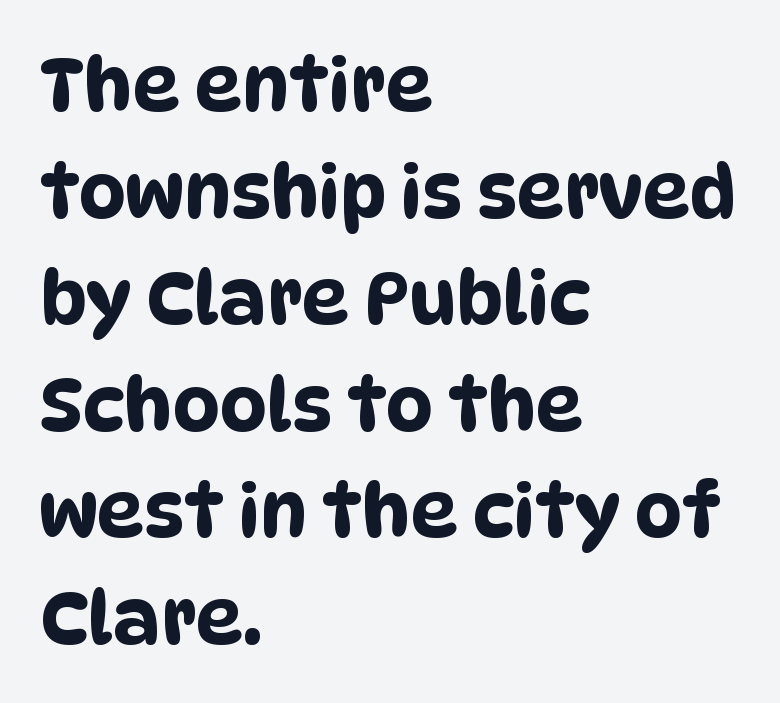
The image shows 74 px condensed sans-serif type; set left-aligned, normal line spacing (1.44x), normal letter spacing, not underlined; low stroke contrast and a large x-height.
